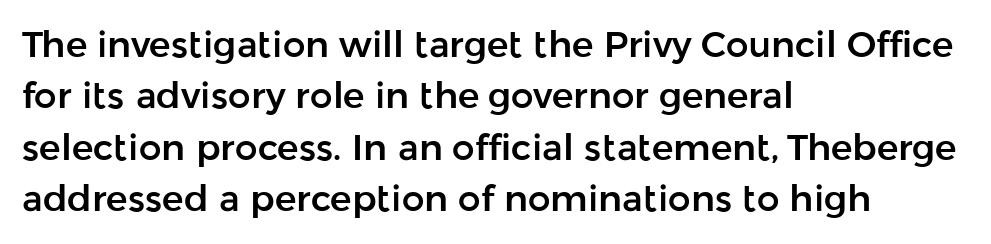
{"serif": "no", "italic": "no", "width": "normal", "stroke_contrast": "low", "x_height": "medium", "monospaced": "no", "underline": "no", "align": "left", "line_spacing": "normal", "line_spacing_ratio": 1.43, "letter_spacing": "normal", "letter_spacing_em": 0.0, "glyph_px": 36}
